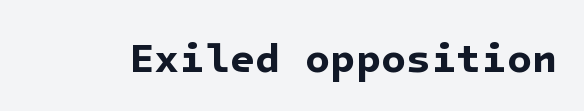
The image shows 41 px bold sans-serif type; set normal letter spacing, not underlined; low stroke contrast and a medium x-height.
